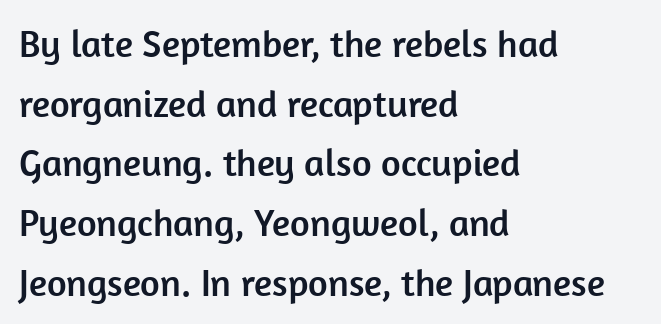
Q: Is the text italic (slanted)? A: No, it is upright.
Q: Is the typeface a serif or a sans-serif typeface? A: Sans-serif.
Q: Is the text underlined? A: No.
Q: How is the paragraph aligned? A: Left-aligned.
Q: Is the spacing between letters normal or unusually wide? A: Normal.
Q: Is the spacing between lines tight, normal or loose? A: Normal.
Q: Width (condensed, normal, or wide)? A: Normal.
Q: Stroke contrast? A: Low.
Q: x-height? A: Medium.
Q: Monospaced? A: No.
